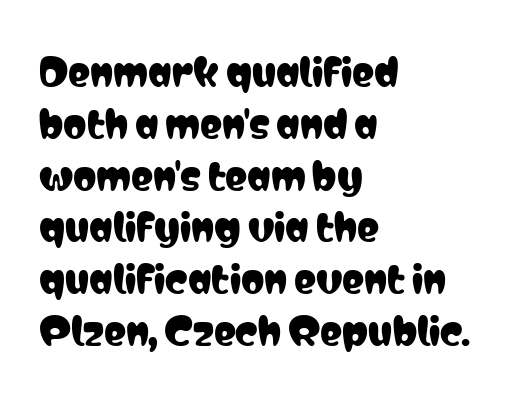
The image shows 37 px condensed sans-serif type, upright; set left-aligned, normal line spacing (1.4x), normal letter spacing, not underlined; low stroke contrast and a medium x-height.
